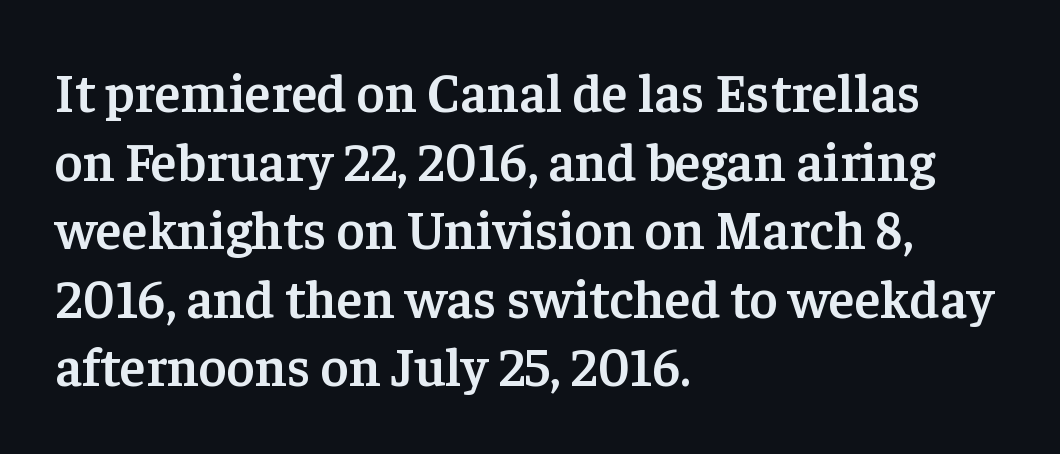
The image shows 54 px semibold serif type, upright; set left-aligned, normal line spacing (1.27x), normal letter spacing, not underlined; low stroke contrast and a medium x-height.
